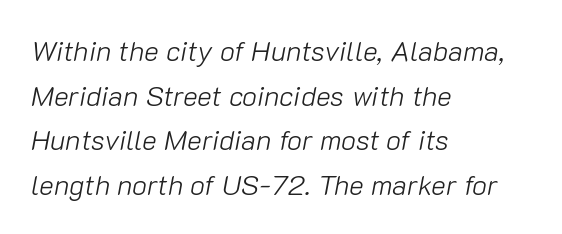
The image shows 28 px light type, italic (leaning right); set left-aligned, normal line spacing (1.59x), normal letter spacing, not underlined; low stroke contrast and a medium x-height.
